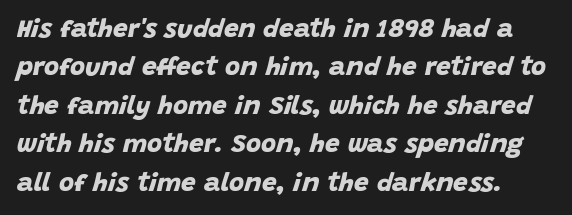
{"bold": "yes", "underline": "no", "line_spacing": "normal", "line_spacing_ratio": 1.48, "letter_spacing": "normal", "letter_spacing_em": 0.0, "glyph_px": 26}
